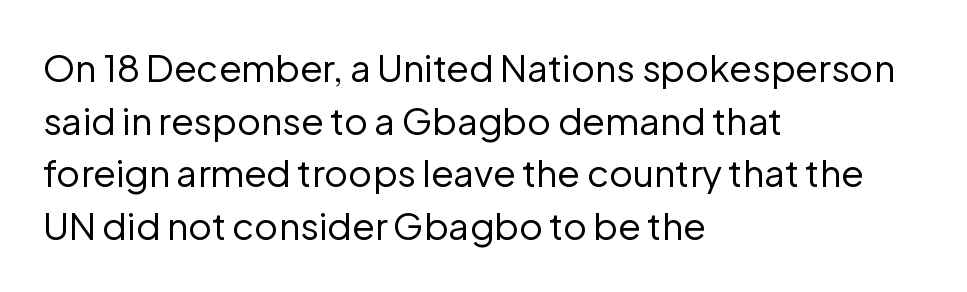
Q: Is the text bold? A: No.
Q: Is the text italic (slanted)? A: No, it is upright.
Q: Is the typeface a serif or a sans-serif typeface? A: Sans-serif.
Q: Is the text underlined? A: No.
Q: How is the paragraph aligned? A: Left-aligned.
Q: Is the spacing between letters normal or unusually wide? A: Normal.
Q: Is the spacing between lines tight, normal or loose? A: Normal.
Q: Width (condensed, normal, or wide)? A: Normal.
Q: Stroke contrast? A: Low.
Q: x-height? A: Medium.
Q: Monospaced? A: No.
